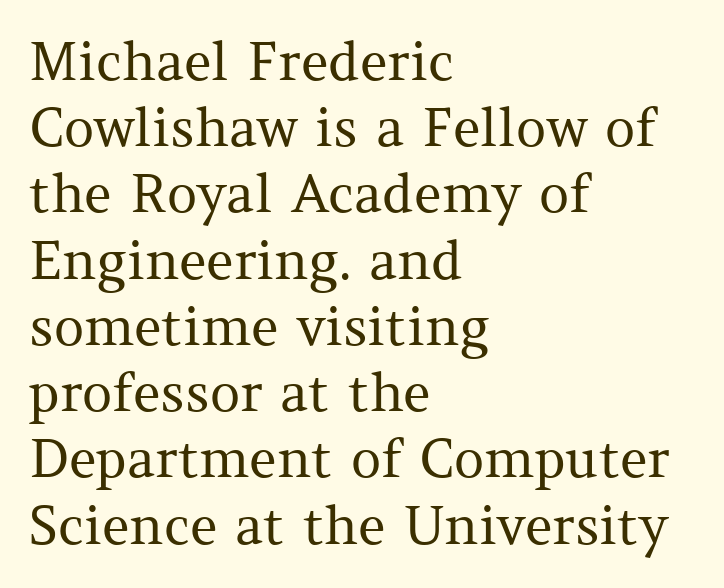
Q: Is the text bold? A: No.
Q: Is the text italic (slanted)? A: No, it is upright.
Q: Is the typeface a serif or a sans-serif typeface? A: Serif.
Q: Is the text underlined? A: No.
Q: How is the paragraph aligned? A: Left-aligned.
Q: Is the spacing between letters normal or unusually wide? A: Normal.
Q: Is the spacing between lines tight, normal or loose? A: Normal.
Q: Width (condensed, normal, or wide)? A: Normal.
Q: Stroke contrast? A: Medium.
Q: x-height? A: Medium.
Q: Monospaced? A: No.
